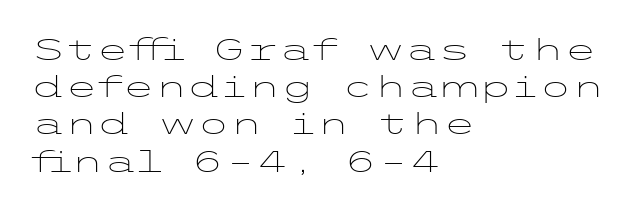
Think standard paragraph weight, or any step lighter than that. All the whitespace from short lines collects on the right. Each row of text sits above clean, open space. Posture: upright roman. Note: no serifs on the glyphs. Each word holds together tightly as a unit, with standard inter-letter gaps.
